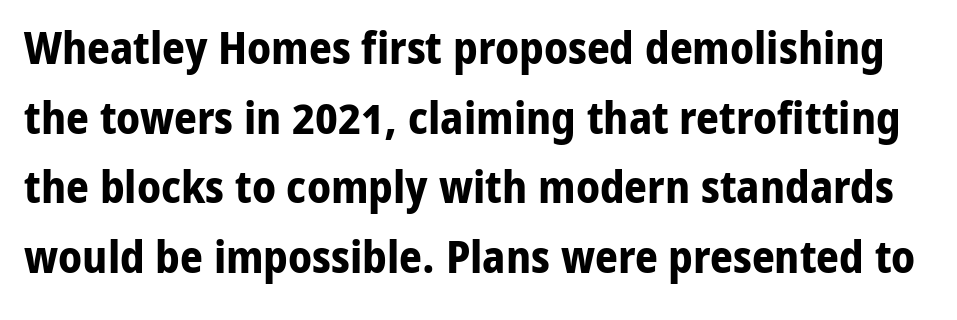
{"serif": "no", "italic": "no", "bold": "yes", "weight": "bold", "width": "normal", "stroke_contrast": "low", "x_height": "medium", "monospaced": "no", "underline": "no", "line_spacing": "normal", "line_spacing_ratio": 1.55, "letter_spacing": "normal", "letter_spacing_em": 0.0, "glyph_px": 45}
